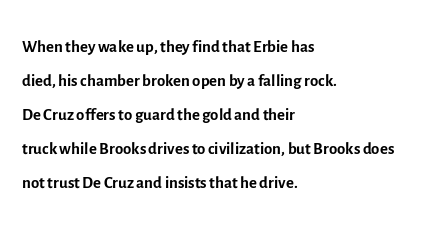
Just letters on the line, the space beneath them empty. The lines sit at an ordinary, default distance from one another. Reading down the block, your eye returns to a fixed left position each line. Think standard paragraph weight, or any step lighter than that.
